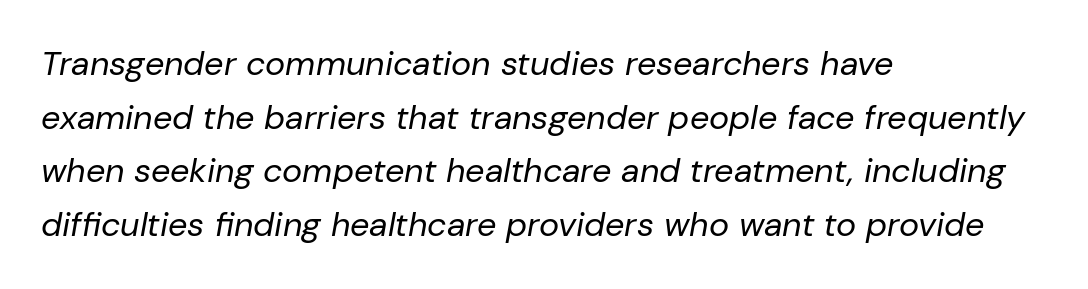
Q: Is the text bold? A: No.
Q: Is the text italic (slanted)? A: Yes, it leans right by about 10 degrees.
Q: Is the text underlined? A: No.
Q: How is the paragraph aligned? A: Left-aligned.
Q: Is the spacing between letters normal or unusually wide? A: Normal.
Q: Is the spacing between lines tight, normal or loose? A: Normal.
Q: Width (condensed, normal, or wide)? A: Normal.
Q: Stroke contrast? A: Low.
Q: x-height? A: Medium.
Q: Monospaced? A: No.
